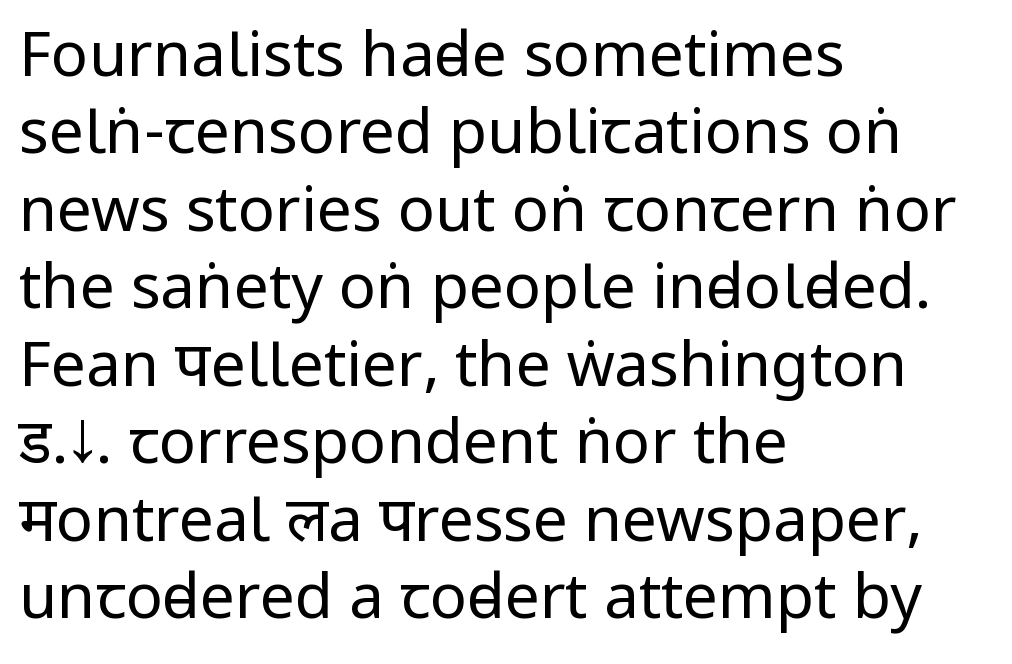
{"serif": "no", "italic": "no", "bold": "no", "weight": "regular", "width": "condensed", "stroke_contrast": "low", "x_height": "large", "monospaced": "no", "underline": "no", "align": "left", "line_spacing": "normal", "line_spacing_ratio": 1.25, "letter_spacing": "normal", "letter_spacing_em": 0.0, "glyph_px": 62}
